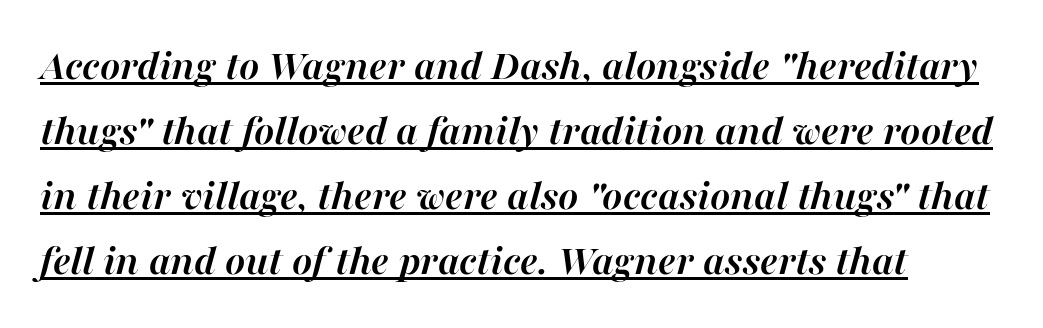
A continuous stroke trails under the words, as in a hyperlink. Rows of type keep a routine distance in the vertical direction. Rendered with sloped, italic letterforms. The sample has been set heavy, in full bold.
